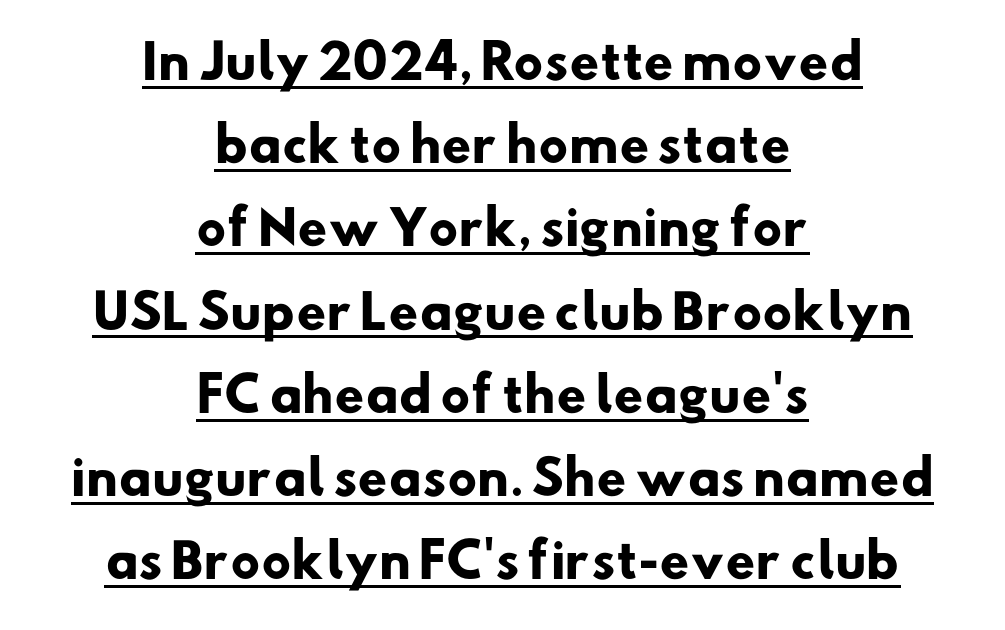
{"serif": "no", "bold": "yes", "weight": "heavy", "width": "normal", "stroke_contrast": "low", "x_height": "small", "monospaced": "no", "underline": "yes", "align": "center", "line_spacing_ratio": 1.77, "letter_spacing": "normal", "letter_spacing_em": 0.0, "glyph_px": 47}
